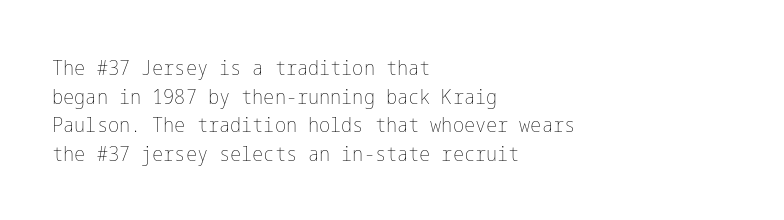
Line beginnings align vertically; line endings do not. Whoever set this chose a conventional vertical rhythm. Stroke mass is kept to a normal reading level or below. Nobody touched the tracking dial on this one.
